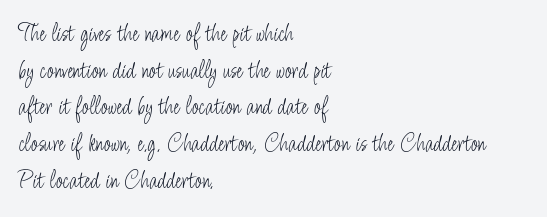
Q: Is the text bold? A: No.
Q: Is the text italic (slanted)? A: Yes.
Q: Is the text underlined? A: No.
Q: How is the paragraph aligned? A: Left-aligned.
Q: Is the spacing between letters normal or unusually wide? A: Normal.
Q: Is the spacing between lines tight, normal or loose? A: Normal.
